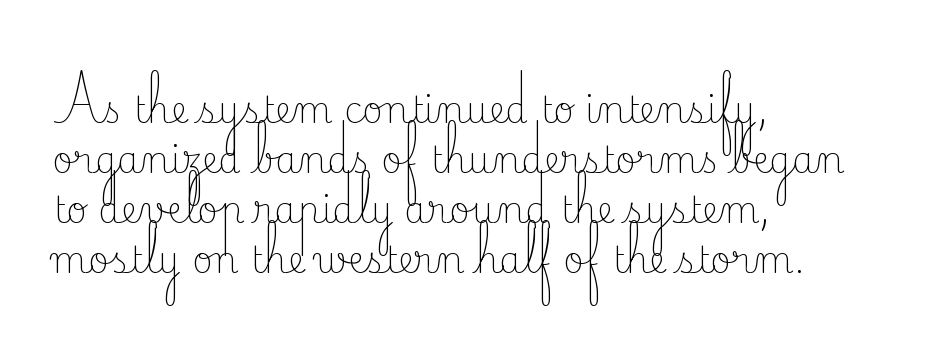
Q: Is the text bold? A: No.
Q: Is the text italic (slanted)? A: No, it is upright.
Q: Is the typeface a serif or a sans-serif typeface? A: Serif.
Q: Is the text underlined? A: No.
Q: How is the paragraph aligned? A: Left-aligned.
Q: Is the spacing between letters normal or unusually wide? A: Normal.
Q: Is the spacing between lines tight, normal or loose? A: Normal.
Q: Width (condensed, normal, or wide)? A: Normal.
Q: Stroke contrast? A: Low.
Q: x-height? A: Small.
Q: Monospaced? A: No.
